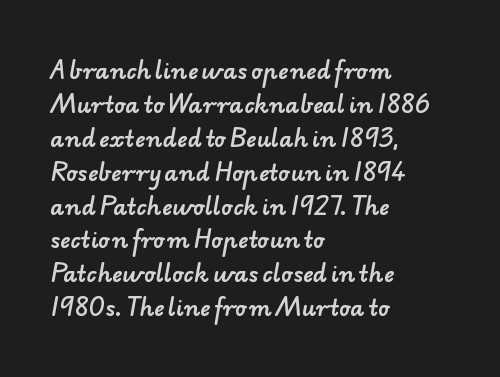
The image shows 22 px text type; set left-aligned, normal line spacing (1.54x), normal letter spacing, not underlined.
